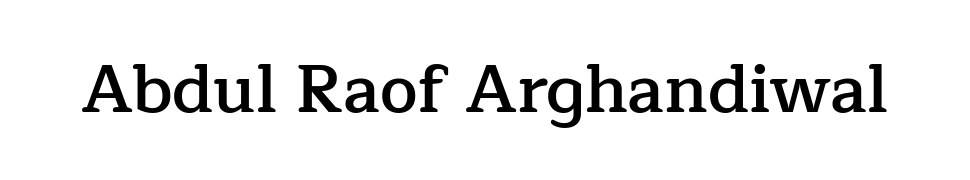
The type family on display is of the serif kind. Every stem runs plumb, perpendicular to the baseline. What weight is shown? A semibold, between regular and bold. Anything drawn beneath the words? Only blank space. No extra tracking has been applied to these lines. The face used here is proportionally spaced, like ordinary book or web type.
